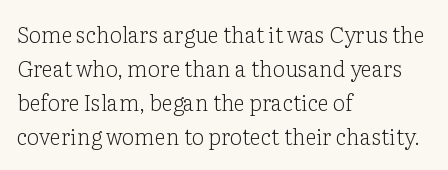
{"italic": "no", "bold": "no", "underline": "no", "align": "left", "line_spacing": "normal", "line_spacing_ratio": 1.55, "letter_spacing": "normal", "letter_spacing_em": 0.0, "glyph_px": 22}
